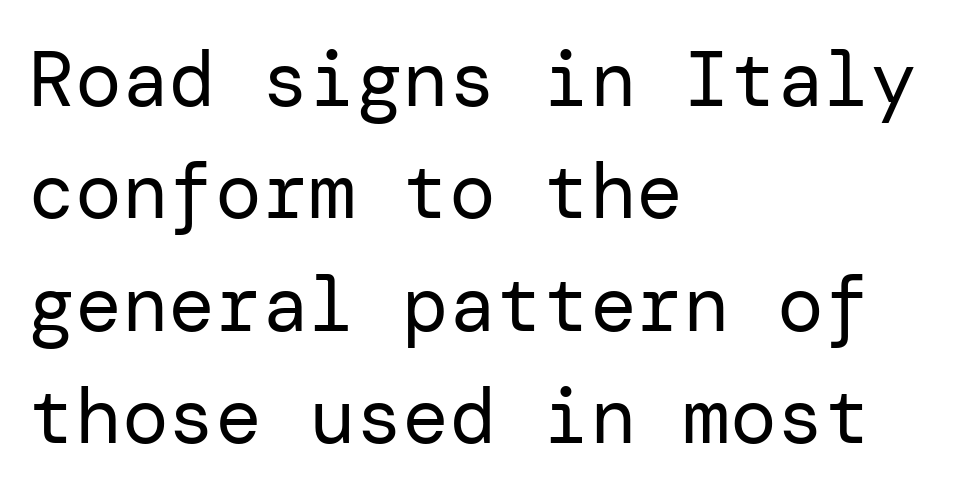
The image shows 78 px regular-weight sans-serif type, upright; set left-aligned, normal line spacing (1.44x), normal letter spacing, not underlined; low stroke contrast and a medium x-height.
